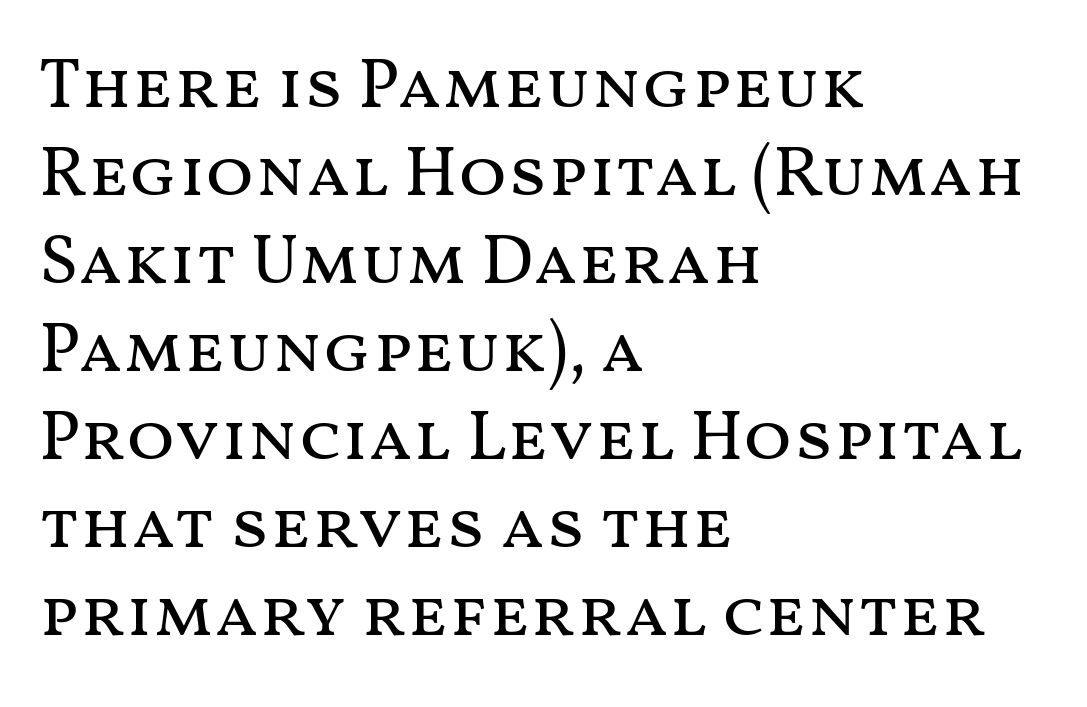
{"italic": "no", "bold": "no", "weight": "regular", "width": "wide", "stroke_contrast": "medium", "x_height": "medium", "monospaced": "no", "underline": "no", "align": "left", "line_spacing_ratio": 1.24, "letter_spacing": "normal", "letter_spacing_em": 0.0, "glyph_px": 71}
